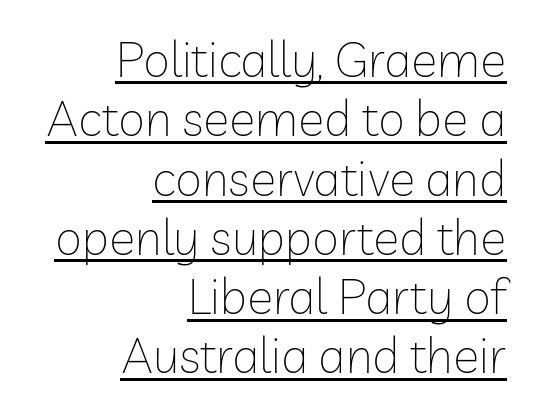
{"serif": "no", "italic": "no", "bold": "no", "weight": "thin", "width": "normal", "stroke_contrast": "low", "x_height": "medium", "monospaced": "no", "underline": "yes", "align": "right", "line_spacing_ratio": 1.21, "letter_spacing": "normal", "letter_spacing_em": 0.0, "glyph_px": 49}
